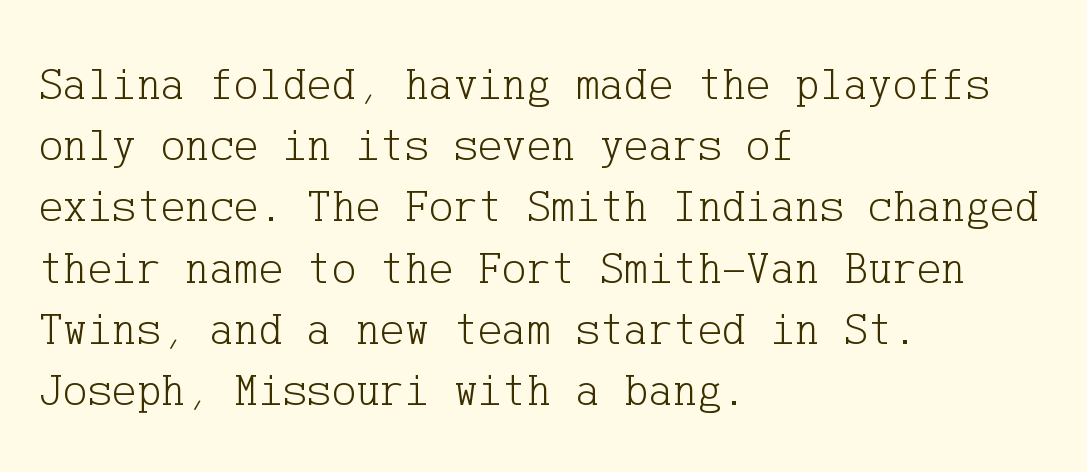
Q: Is the text bold? A: No.
Q: Is the text italic (slanted)? A: No, it is upright.
Q: Is the typeface a serif or a sans-serif typeface? A: Serif.
Q: Is the text underlined? A: No.
Q: How is the paragraph aligned? A: Left-aligned.
Q: Is the spacing between letters normal or unusually wide? A: Normal.
Q: Is the spacing between lines tight, normal or loose? A: Normal.
Q: Width (condensed, normal, or wide)? A: Normal.
Q: Stroke contrast? A: Low.
Q: x-height? A: Medium.
